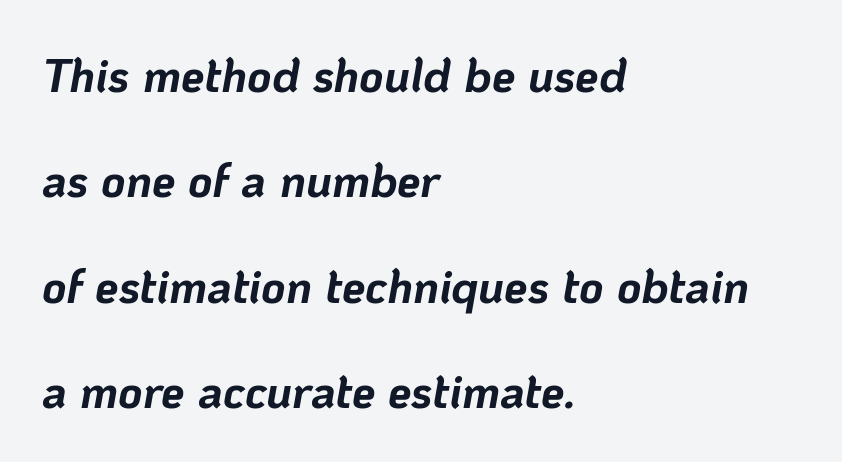
{"italic": "yes", "lean": "right", "slant_degrees": 10, "bold": "yes", "weight": "bold", "width": "normal", "stroke_contrast": "low", "x_height": "medium", "monospaced": "no", "underline": "no", "align": "left", "line_spacing": "loose", "line_spacing_ratio": 2.24, "letter_spacing": "normal", "letter_spacing_em": 0.0, "glyph_px": 47}
